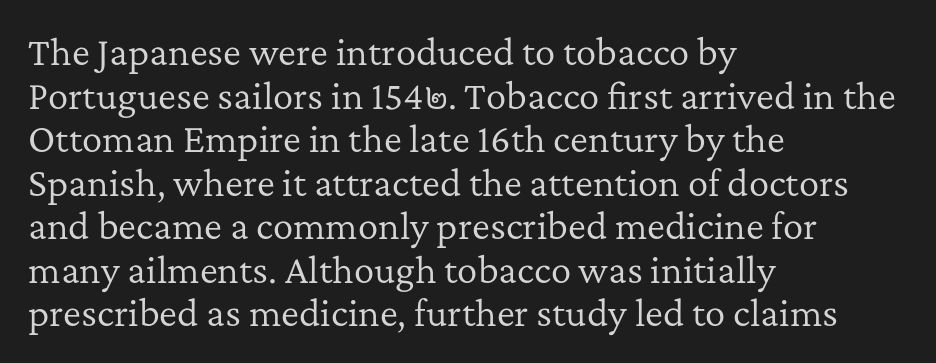
Q: Is the text bold? A: No.
Q: Is the text italic (slanted)? A: No, it is upright.
Q: Is the typeface a serif or a sans-serif typeface? A: Serif.
Q: Is the text underlined? A: No.
Q: How is the paragraph aligned? A: Left-aligned.
Q: Is the spacing between letters normal or unusually wide? A: Normal.
Q: Is the spacing between lines tight, normal or loose? A: Normal.
Q: Width (condensed, normal, or wide)? A: Normal.
Q: Stroke contrast? A: Low.
Q: x-height? A: Medium.
Q: Monospaced? A: No.
